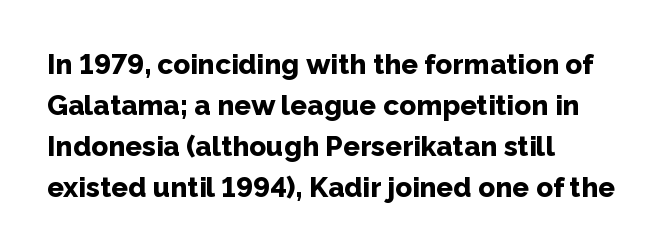
The image shows 28 px bold sans-serif type, upright; set left-aligned, normal line spacing (1.47x), normal letter spacing, not underlined; low stroke contrast and a medium x-height.
